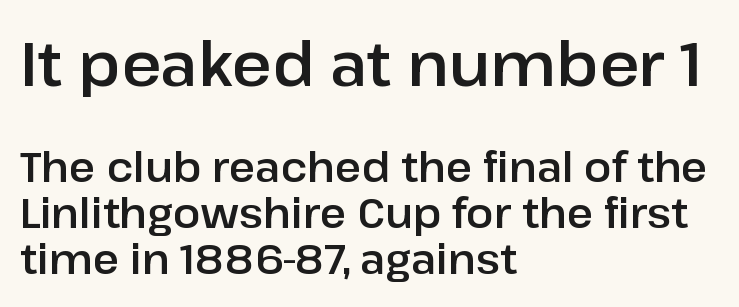
{"serif": "no", "italic": "no", "width": "normal", "stroke_contrast": "low", "x_height": "medium", "monospaced": "no", "underline": "no", "align": "left", "line_spacing": "tight", "line_spacing_ratio": 1.13, "letter_spacing": "normal", "letter_spacing_em": 0.0, "larger_block": "first", "size_ratio": 1.49, "glyph_px": 61}
